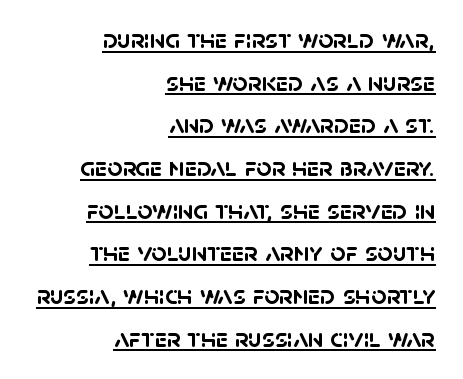
Q: Is the text bold? A: Yes.
Q: Is the text underlined? A: Yes.
Q: How is the paragraph aligned? A: Right-aligned.
Q: Is the spacing between letters normal or unusually wide? A: Normal.
Q: Is the spacing between lines tight, normal or loose? A: Normal.
